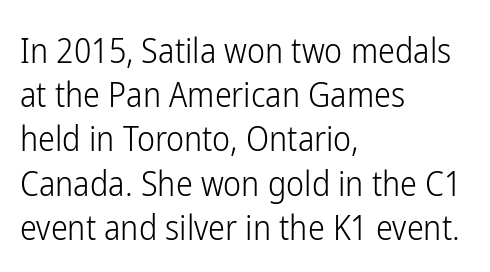
{"serif": "no", "italic": "no", "bold": "no", "weight": "light", "width": "condensed", "stroke_contrast": "low", "x_height": "medium", "monospaced": "no", "underline": "no", "align": "left", "line_spacing": "normal", "line_spacing_ratio": 1.3, "letter_spacing": "normal", "letter_spacing_em": 0.0, "glyph_px": 34}
